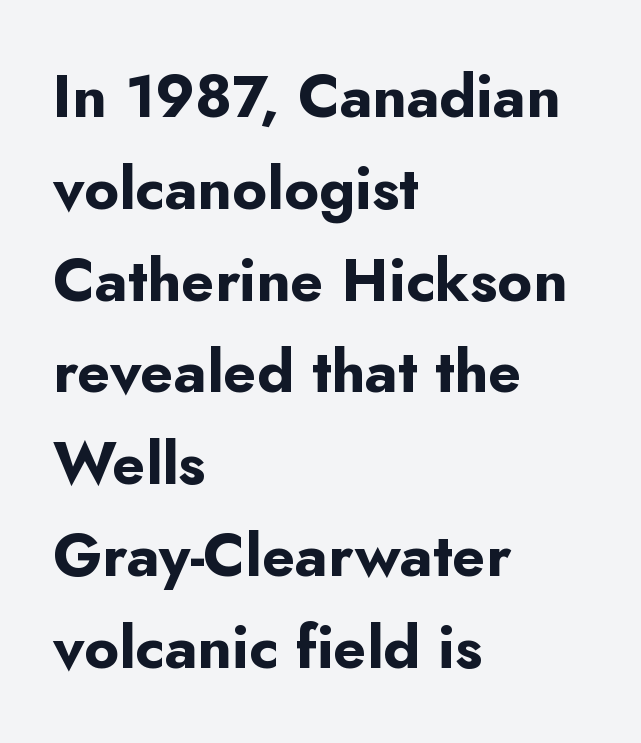
Q: Is the text bold? A: Yes.
Q: Is the text italic (slanted)? A: No, it is upright.
Q: Is the typeface a serif or a sans-serif typeface? A: Sans-serif.
Q: Is the text underlined? A: No.
Q: How is the paragraph aligned? A: Left-aligned.
Q: Is the spacing between letters normal or unusually wide? A: Normal.
Q: Is the spacing between lines tight, normal or loose? A: Normal.
Q: Width (condensed, normal, or wide)? A: Normal.
Q: Stroke contrast? A: Low.
Q: x-height? A: Small.
Q: Monospaced? A: No.
